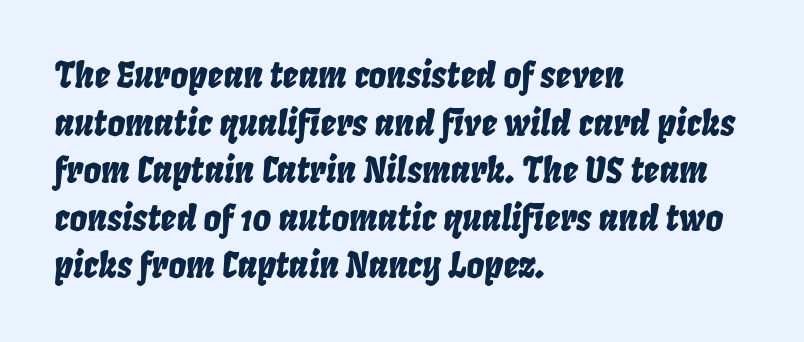
Unmarked baselines from the first word to the last. An italicized treatment has been applied to the whole sample. The letters advance in unequal steps, a hallmark of proportional type. Nothing unusual about the tracking: characters are spaced as the font intends.
